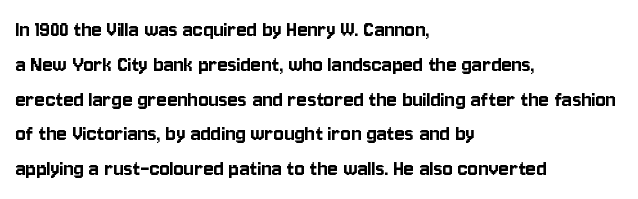
{"italic": "no", "underline": "no", "align": "left", "line_spacing": "normal", "line_spacing_ratio": 1.45, "letter_spacing": "normal", "letter_spacing_em": 0.0, "glyph_px": 24}
